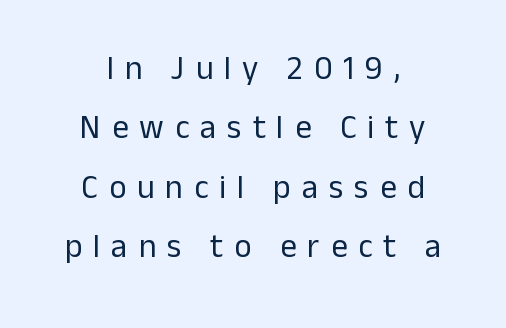
{"serif": "no", "italic": "no", "bold": "no", "weight": "regular", "width": "normal", "stroke_contrast": "low", "x_height": "medium", "monospaced": "no", "underline": "no", "align": "center", "line_spacing_ratio": 1.8, "letter_spacing": "wide", "letter_spacing_em": 0.33, "glyph_px": 33}
